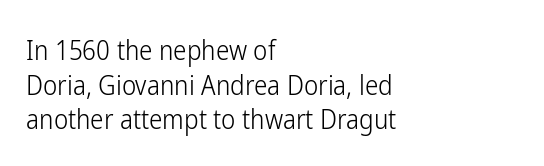
The image shows 27 px text type, upright; set left-aligned, normal line spacing (1.28x), normal letter spacing, not underlined.
